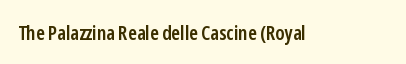
The image shows 20 px text type, upright; set normal letter spacing, not underlined.
